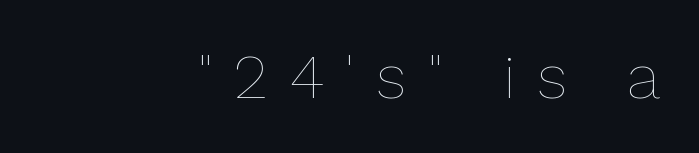
In terms of letterspacing, this is a distinctly airy, spread setting. Descender tails drop into unmarked territory. When letters stand straight like this, we call the style roman or upright. Do the characters align in a grid? No, the font is proportional. Is this a heavy cut? Hardly; it is regular or lighter. The paragraph has a hard right edge and a soft left edge.
